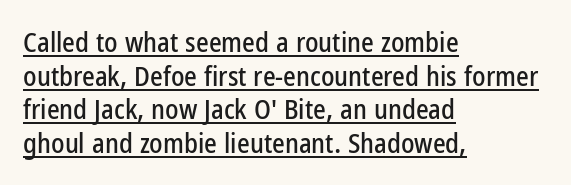
{"italic": "no", "underline": "yes", "align": "left", "line_spacing": "normal", "line_spacing_ratio": 1.25, "letter_spacing": "normal", "letter_spacing_em": 0.0, "glyph_px": 27}
